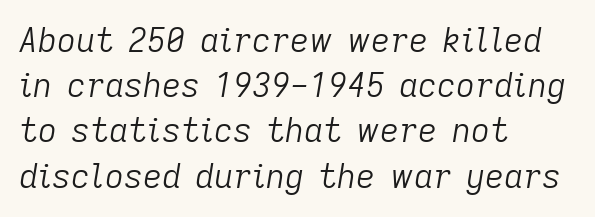
{"italic": "yes", "lean": "right", "slant_degrees": 9, "bold": "no", "weight": "light", "width": "normal", "stroke_contrast": "low", "x_height": "medium", "monospaced": "no", "underline": "no", "align": "left", "line_spacing": "normal", "line_spacing_ratio": 1.37, "letter_spacing": "normal", "letter_spacing_em": 0.0, "glyph_px": 33}
